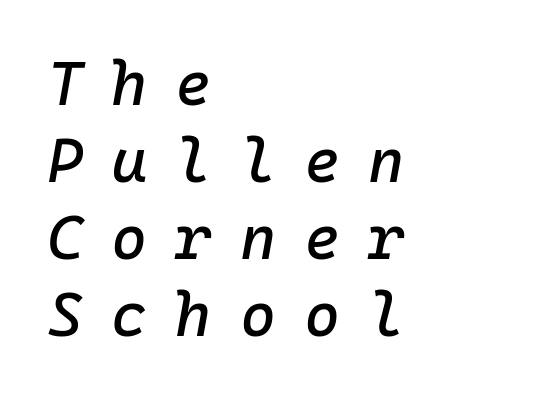
Casual observation: everything's shoved over to the left. The letters march in equal steps, a hallmark of fixed-pitch type. Observe the wide spacing: letters keep a clear distance from each other. The text carries the slant typical of an italic or oblique font. Nobody drew a line under any word here.
